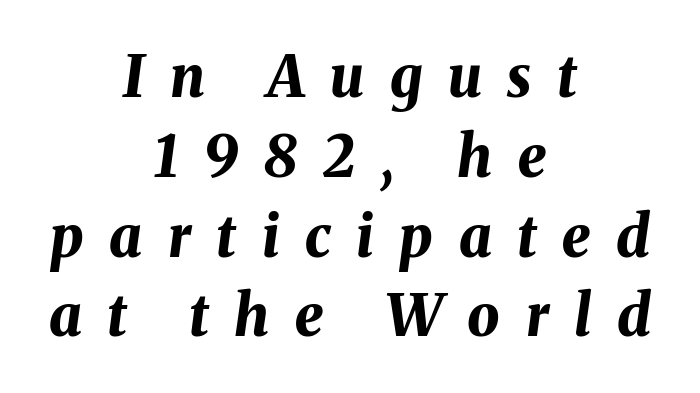
{"italic": "yes", "lean": "right", "slant_degrees": 8, "bold": "yes", "weight": "bold", "width": "normal", "stroke_contrast": "medium", "x_height": "medium", "monospaced": "no", "underline": "no", "align": "center", "line_spacing": "normal", "line_spacing_ratio": 1.4, "letter_spacing": "wide", "letter_spacing_em": 0.45, "glyph_px": 57}
